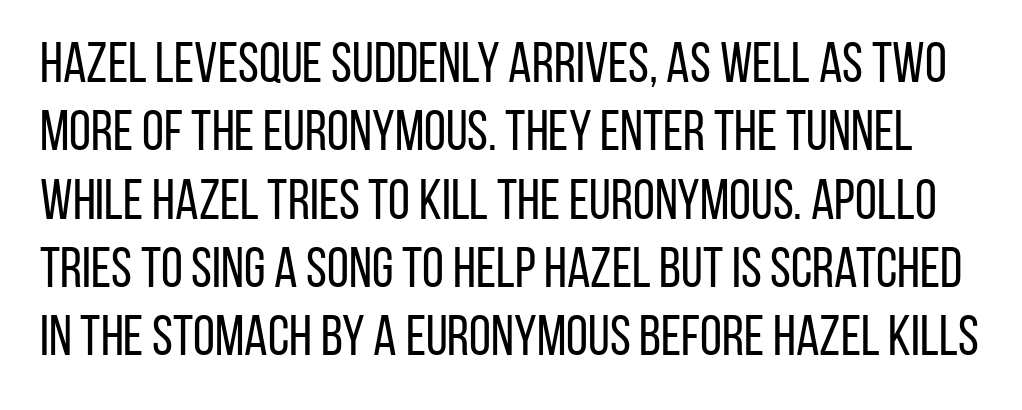
{"serif": "no", "italic": "no", "bold": "no", "weight": "regular", "width": "condensed", "stroke_contrast": "low", "x_height": "large", "monospaced": "no", "underline": "no", "line_spacing_ratio": 1.22, "letter_spacing": "normal", "letter_spacing_em": 0.0, "glyph_px": 56}
